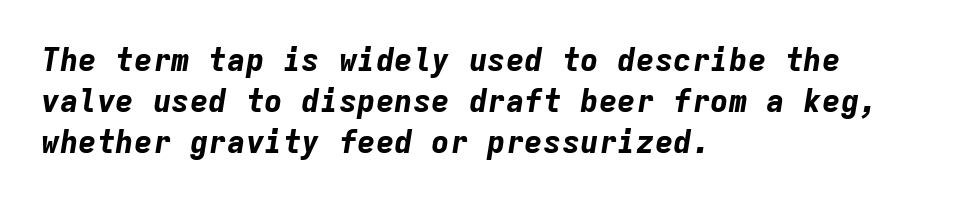
Q: Is the text bold? A: Yes.
Q: Is the text italic (slanted)? A: Yes, it leans right by about 9 degrees.
Q: Is the text underlined? A: No.
Q: How is the paragraph aligned? A: Left-aligned.
Q: Is the spacing between letters normal or unusually wide? A: Normal.
Q: Is the spacing between lines tight, normal or loose? A: Normal.
Q: Width (condensed, normal, or wide)? A: Normal.
Q: Stroke contrast? A: Low.
Q: x-height? A: Medium.
Q: Monospaced? A: Yes.
